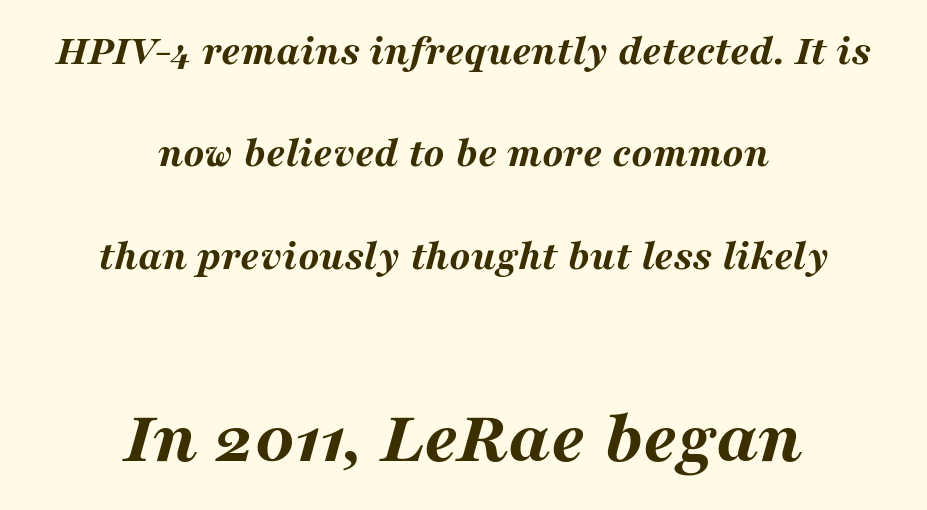
The image shows 76 px bold, wide type, italic (leaning right); set centered, loose line spacing (2.38x), normal letter spacing, not underlined; the second (bottom) block is 1.77x larger; medium stroke contrast and a medium x-height.
